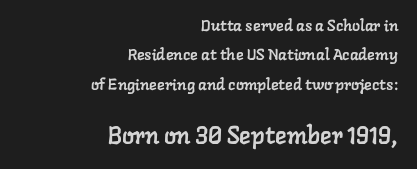
The paragraph has a hard right edge and a soft left edge. A typesetter would call this zero additional tracking. The face used here appears at its bigger size in the lower chunk. Quick note: underline off.
